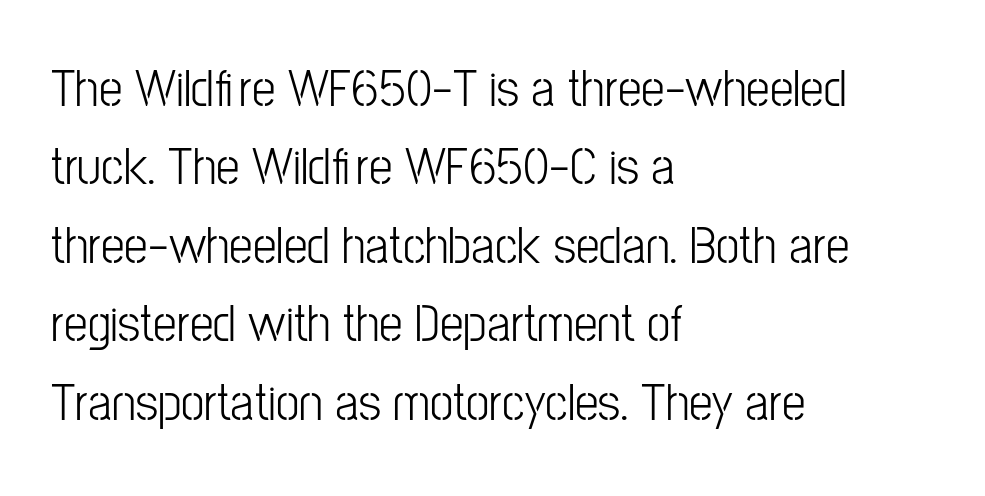
{"serif": "no", "italic": "no", "width": "condensed", "stroke_contrast": "low", "x_height": "medium", "monospaced": "no", "underline": "no", "align": "left", "line_spacing": "normal", "line_spacing_ratio": 1.48, "letter_spacing": "normal", "letter_spacing_em": 0.0, "glyph_px": 53}
